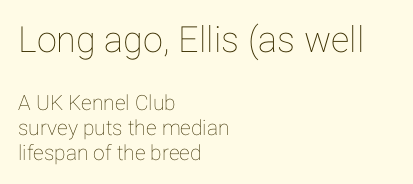
The image shows 36 px text type, upright; set left-aligned, line spacing 1.19x, normal letter spacing, not underlined; the first (top) block is 1.71x larger; low stroke contrast and a medium x-height.
